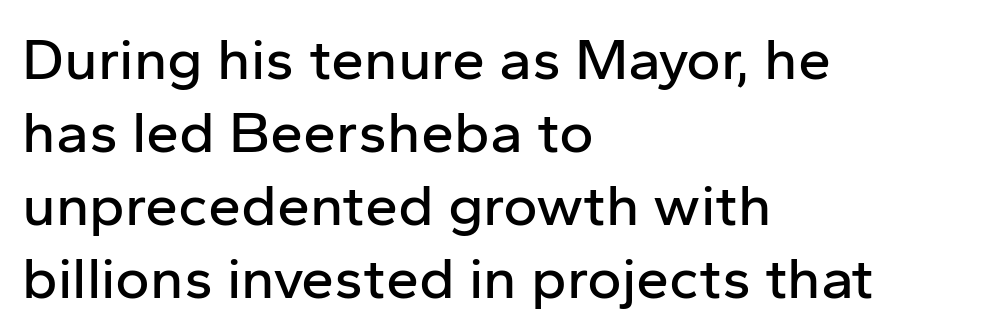
{"serif": "no", "italic": "no", "width": "normal", "stroke_contrast": "low", "x_height": "medium", "monospaced": "no", "underline": "no", "align": "left", "line_spacing_ratio": 1.24, "letter_spacing": "normal", "letter_spacing_em": 0.0, "glyph_px": 59}
